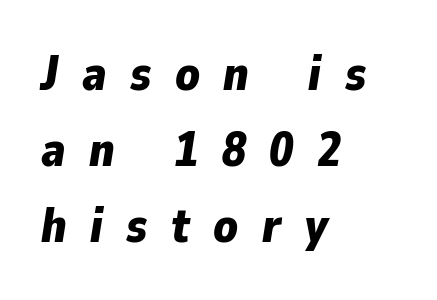
Heavy, bold letterforms. Tracking here is generous; glyphs stand well apart from one another. The rows are spaced the way most documents space them. The passage shown is typed in a proportional face where columns would drift. Every character sits at an angle, as italics do.
